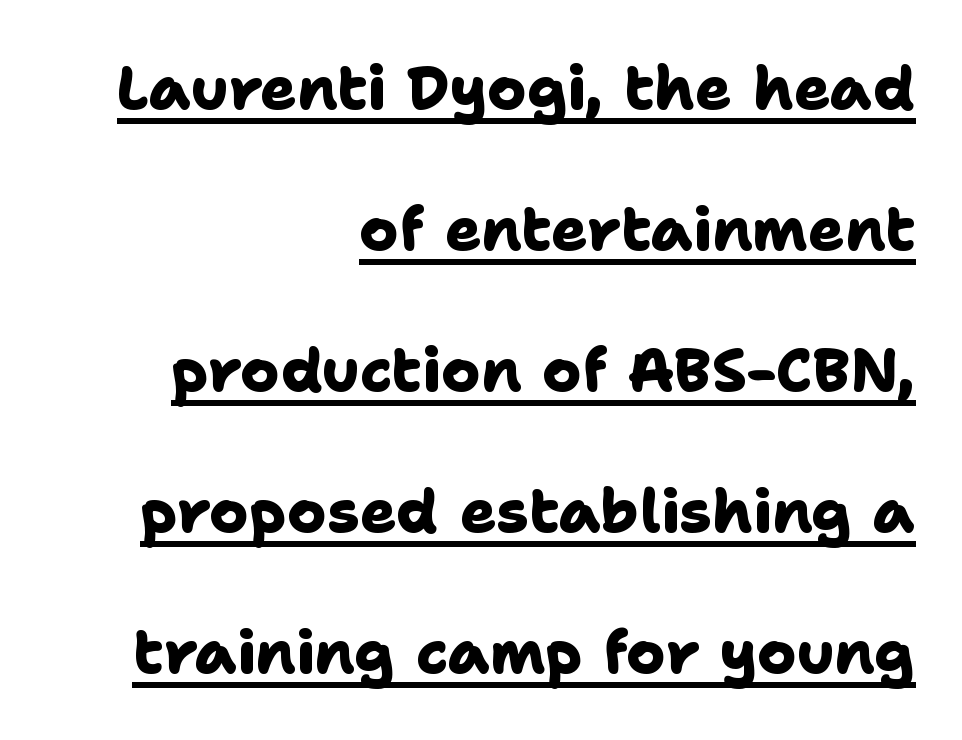
The image shows 60 px heavy sans-serif type; set right-aligned, loose line spacing (2.35x), normal letter spacing, underlined; low stroke contrast and a medium x-height.
